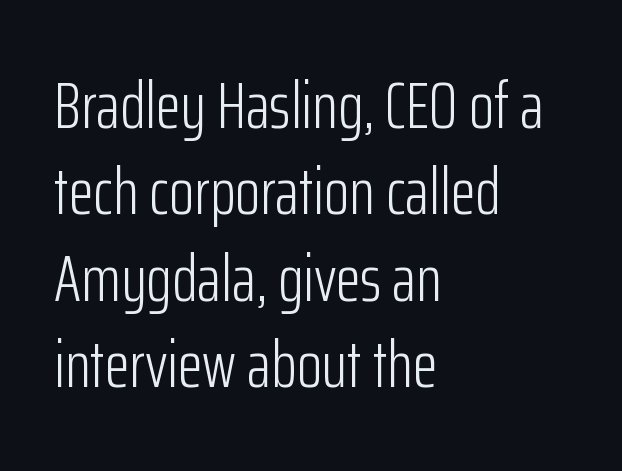
Varying glyph widths throughout — classic text-font behaviour. Any mark beneath the type? The region is blank. The lines sit at an ordinary, default distance from one another. The characters are drawn with everyday or finer stroke widths.
